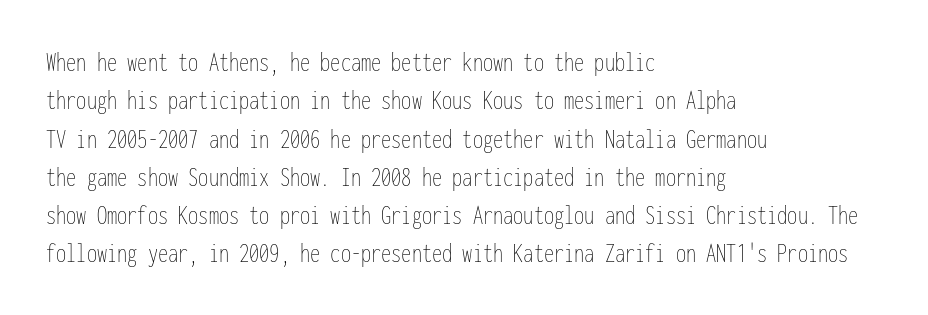
The image shows 29 px thin, condensed type, upright, monospaced; set left-aligned, normal line spacing (1.32x), normal letter spacing, not underlined; low stroke contrast and a medium x-height.
